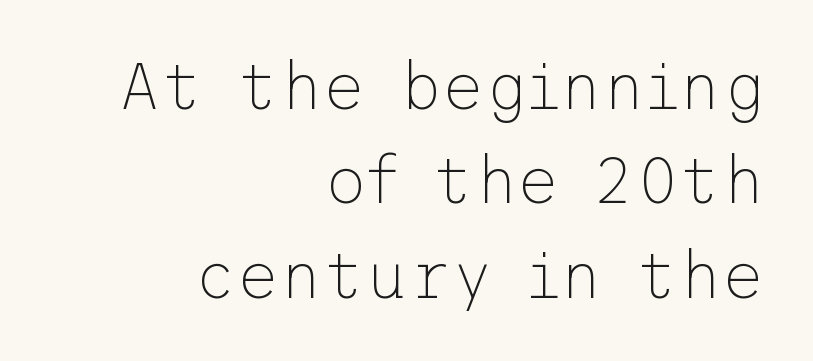
The image shows 66 px thin sans-serif type, upright; set right-aligned, normal line spacing (1.43x), normal letter spacing, not underlined; low stroke contrast and a medium x-height.
